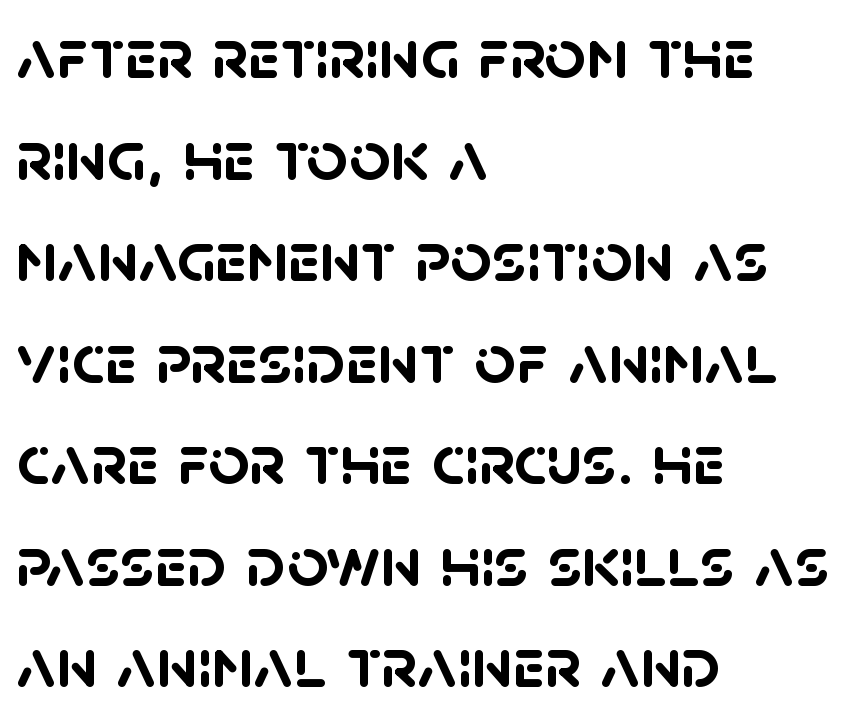
The space between consecutive lines is moderate. Characters follow at the spacing the type designer built in. How heavy is the stroke? Heavy — this is a bold. The glyphs in this specimen are sans serif. A classic flush-left, rag-right setting is used for this passage. Think of a printed novel: that variable character pitch is what you see here.
